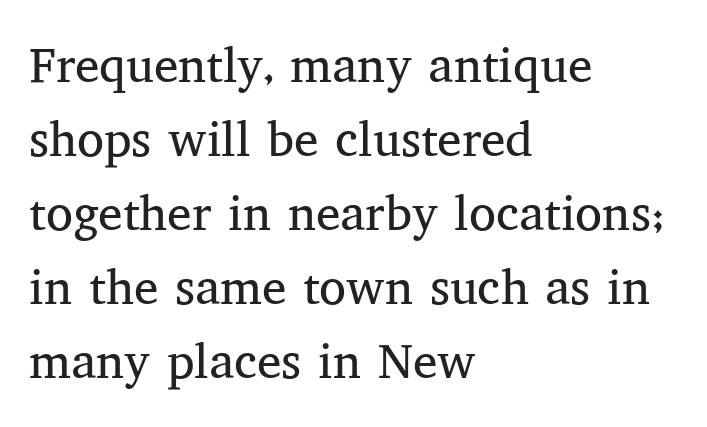
Q: Is the text bold? A: No.
Q: Is the text italic (slanted)? A: No, it is upright.
Q: Is the typeface a serif or a sans-serif typeface? A: Serif.
Q: Is the text underlined? A: No.
Q: How is the paragraph aligned? A: Left-aligned.
Q: Is the spacing between letters normal or unusually wide? A: Normal.
Q: Is the spacing between lines tight, normal or loose? A: Normal.
Q: Width (condensed, normal, or wide)? A: Normal.
Q: Stroke contrast? A: Medium.
Q: x-height? A: Medium.
Q: Monospaced? A: No.
